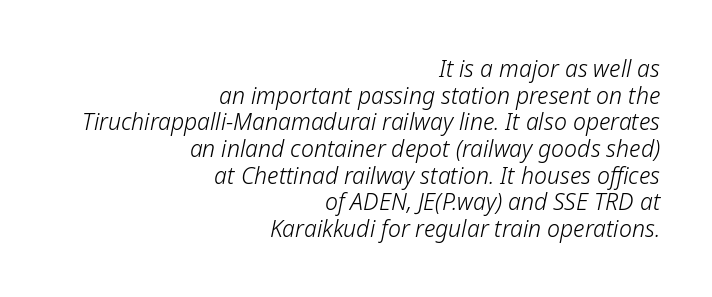
Quick note: underline off. Tall strokes in this sample are angled rather than plumb. The passage shown has conventional tracking throughout. Letters have the restrained weight of plain body copy at most.
